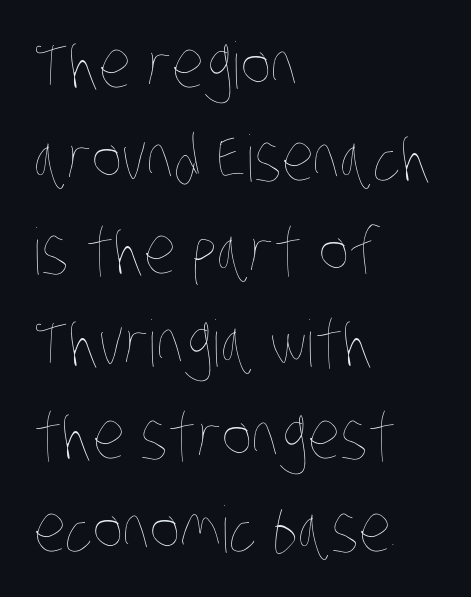
{"bold": "no", "weight": "thin", "width": "condensed", "stroke_contrast": "low", "x_height": "large", "monospaced": "no", "underline": "no", "align": "left", "line_spacing": "normal", "line_spacing_ratio": 1.45, "letter_spacing": "normal", "letter_spacing_em": 0.0, "glyph_px": 64}
